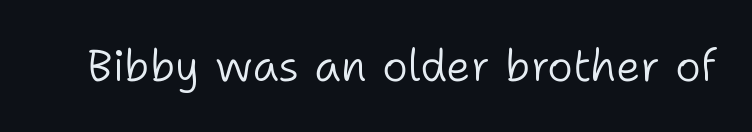
The passage shown is typed in a proportional face where columns would drift. In terms of letterform style, serifs are entirely absent. Decoration check: the copy has no underline. This is not heavy type; no bold has been used.
